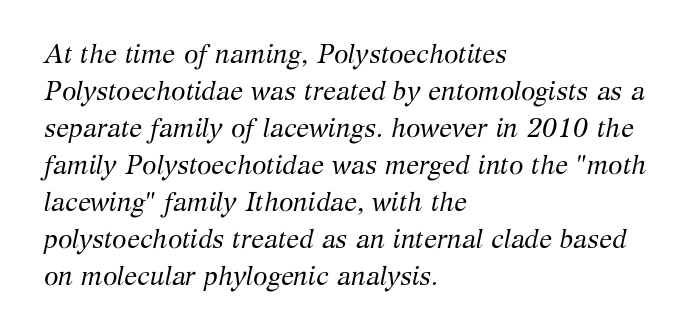
Where is the straight margin? On the left. Unmarked baselines from the first word to the last. Heft: none added — not bold. The font's italic variant was chosen for this text. Glyph-to-glyph distance matches everyday printed text. The designer left line spacing at the default.
